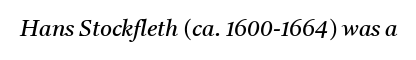
Q: Is the text bold? A: No.
Q: Is the text italic (slanted)? A: Yes, it leans right by about 11 degrees.
Q: Is the text underlined? A: No.
Q: Is the spacing between letters normal or unusually wide? A: Normal.
